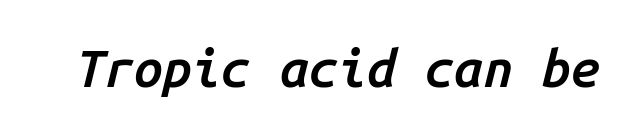
Q: Is the text bold? A: Semi-bold.
Q: Is the text italic (slanted)? A: Yes, it leans right by about 14 degrees.
Q: Is the text underlined? A: No.
Q: Is the spacing between letters normal or unusually wide? A: Normal.
Q: Width (condensed, normal, or wide)? A: Normal.
Q: Stroke contrast? A: Low.
Q: x-height? A: Medium.
Q: Monospaced? A: Yes.
